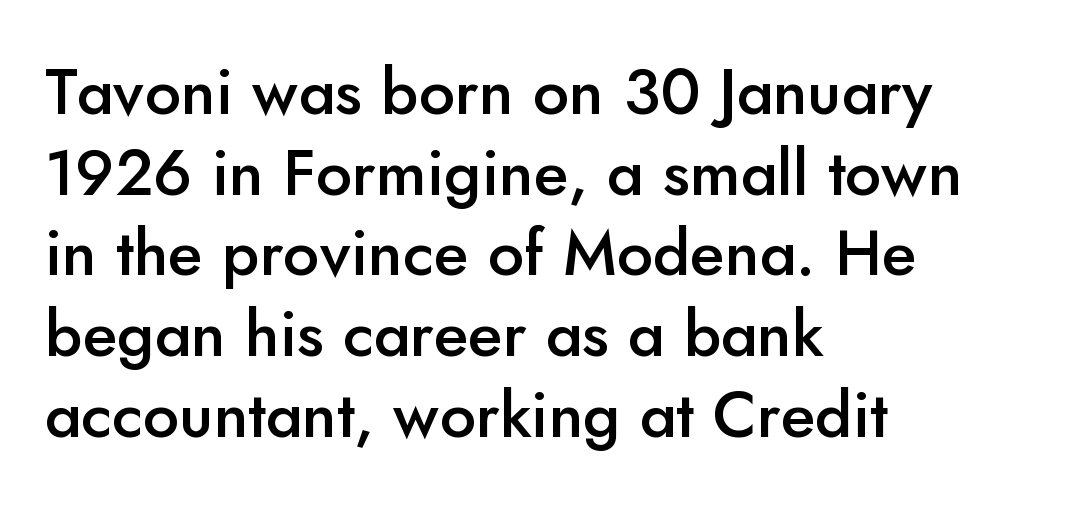
The passage shown has conventional tracking throughout. These lines stack with their left ends in a neat column. Interline gaps are of average width in this sample. Is this a fixed-width face? No — the glyphs have proportional, varying widths. A typesetter would mark this as roman, not italic. The rendering uses a semibold face; strokes are thickened but not to full bold.
